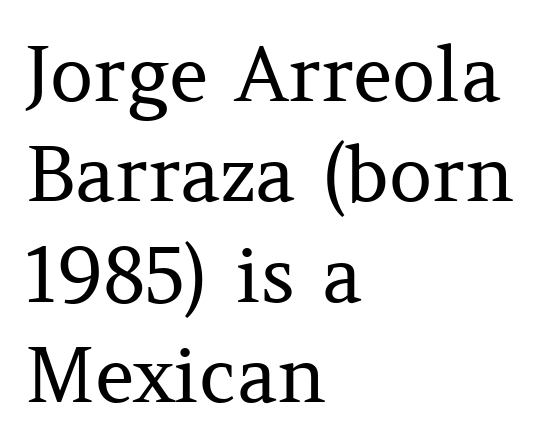
Q: Is the text bold? A: No.
Q: Is the text italic (slanted)? A: No, it is upright.
Q: Is the typeface a serif or a sans-serif typeface? A: Serif.
Q: Is the text underlined? A: No.
Q: How is the paragraph aligned? A: Left-aligned.
Q: Is the spacing between letters normal or unusually wide? A: Normal.
Q: Is the spacing between lines tight, normal or loose? A: Normal.
Q: Width (condensed, normal, or wide)? A: Normal.
Q: Stroke contrast? A: Medium.
Q: x-height? A: Medium.
Q: Monospaced? A: No.
